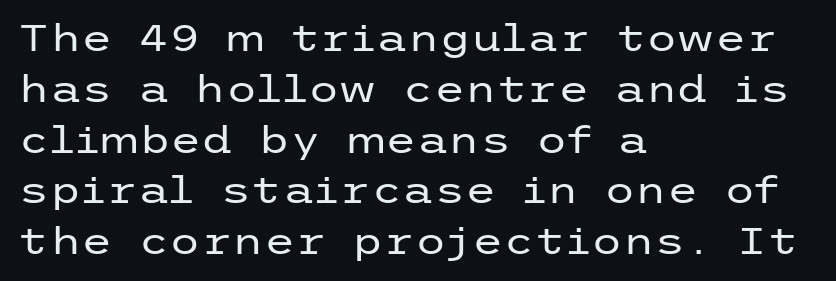
Words float on clear page, feet unadorned. Stroke mass is kept to a normal reading level or below. In terms of letterspacing, this is plain default setting. Successive baselines arrive at the customary interval. The font family rendered here belongs to the sans-serif group. All the whitespace from short lines collects on the right.
